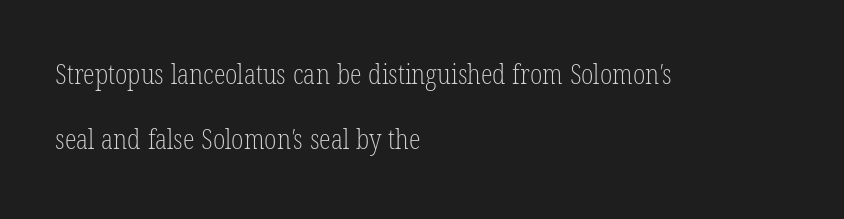
The image shows 27 px text type; set left-aligned, loose line spacing (2.42x), normal letter spacing, not underlined.
